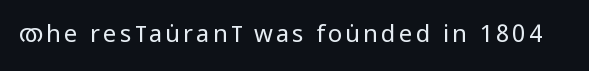
The image shows 24 px text type, upright; set not underlined.
